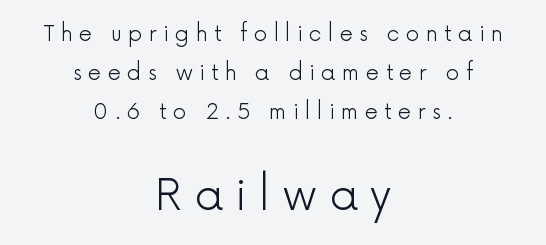
Short and long lines alike share a common midpoint. Each row of text sits above clean, open space. Display-style spreading of the glyphs; the letterfit is very open. Is the lower block the larger one? Yes — the lower block carries the bigger type.
